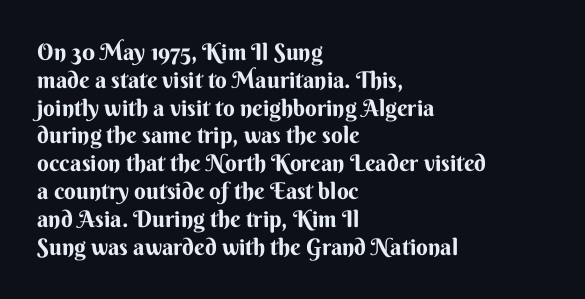
{"italic": "no", "bold": "yes", "underline": "no", "align": "left", "line_spacing_ratio": 1.21, "letter_spacing": "normal", "letter_spacing_em": 0.0, "glyph_px": 23}
